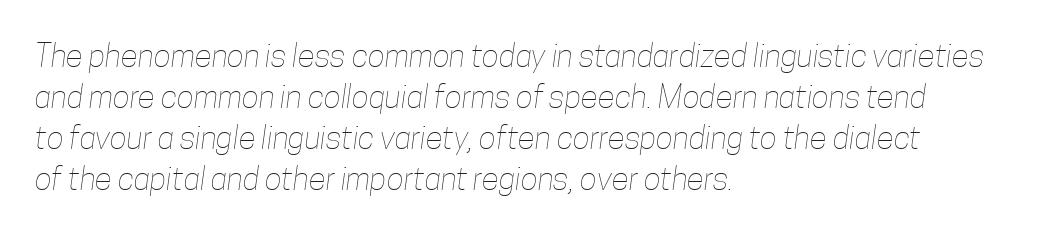
The image shows 32 px thin, condensed type; set left-aligned, normal line spacing (1.28x), normal letter spacing, not underlined; low stroke contrast and a medium x-height.
